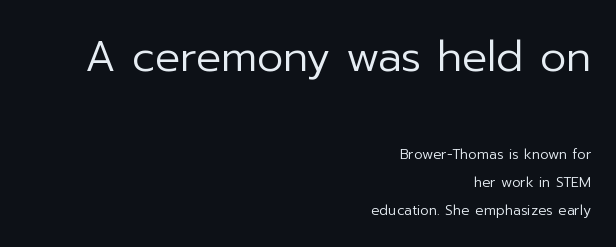
If you drew a line through each stem, it would be perfectly vertical. Proportional: the letters do not fall into vertical columns. These lines are set flush right with a ragged left edge. Weight: in the light-to-regular range.
